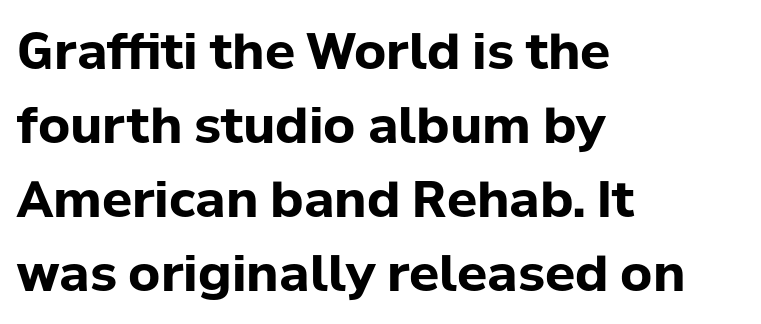
Q: Is the text bold? A: Yes.
Q: Is the text italic (slanted)? A: No, it is upright.
Q: Is the typeface a serif or a sans-serif typeface? A: Sans-serif.
Q: Is the text underlined? A: No.
Q: How is the paragraph aligned? A: Left-aligned.
Q: Is the spacing between letters normal or unusually wide? A: Normal.
Q: Is the spacing between lines tight, normal or loose? A: Normal.
Q: Width (condensed, normal, or wide)? A: Normal.
Q: Stroke contrast? A: Low.
Q: x-height? A: Medium.
Q: Monospaced? A: No.
